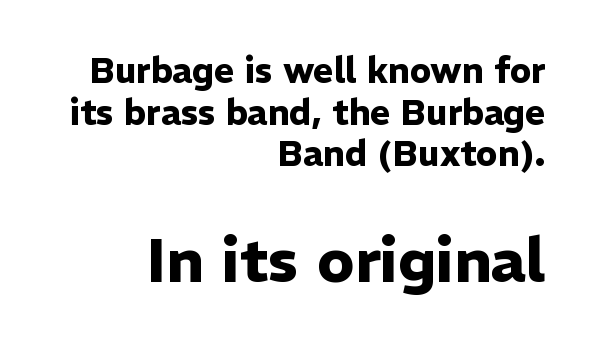
{"serif": "no", "italic": "no", "bold": "yes", "weight": "heavy", "width": "normal", "stroke_contrast": "low", "x_height": "medium", "monospaced": "no", "underline": "no", "align": "right", "line_spacing_ratio": 1.19, "letter_spacing": "normal", "letter_spacing_em": 0.0, "larger_block": "second", "size_ratio": 1.74, "glyph_px": 61}
